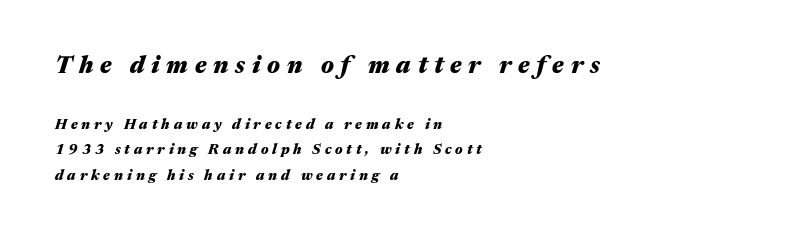
Q: Is the text bold? A: Yes.
Q: Is the text italic (slanted)? A: Yes, it leans right by about 17 degrees.
Q: Is the text underlined? A: No.
Q: How is the paragraph aligned? A: Left-aligned.
Q: Is the spacing between letters normal or unusually wide? A: Unusually wide.
Q: Which block of text is set in a larger size, the first (top) or the second (bottom)? A: The first (top) one.
